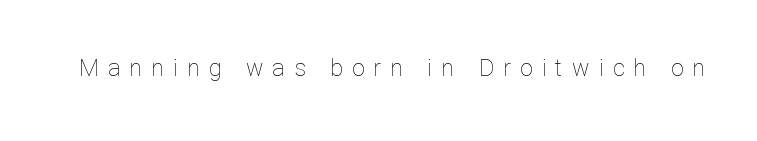
{"italic": "no", "bold": "no", "underline": "no", "letter_spacing": "wide", "letter_spacing_em": 0.4, "glyph_px": 23}
